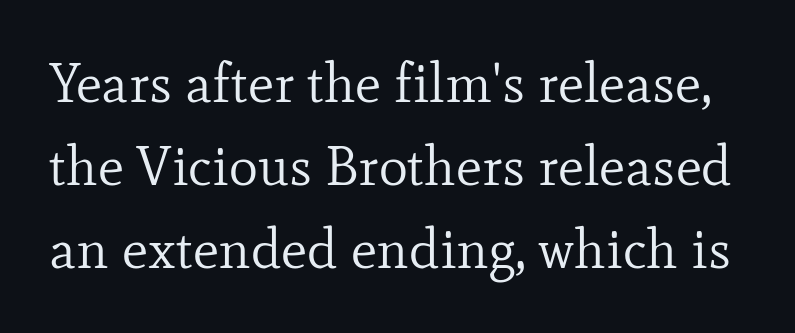
{"serif": "yes", "italic": "no", "bold": "no", "weight": "regular", "width": "normal", "stroke_contrast": "low", "x_height": "small", "monospaced": "no", "underline": "no", "line_spacing": "normal", "line_spacing_ratio": 1.51, "letter_spacing": "normal", "letter_spacing_em": 0.0, "glyph_px": 55}
